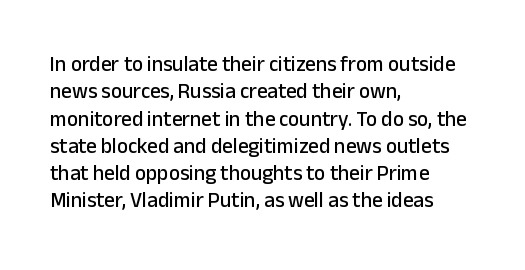
The image shows 21 px text type, upright; set left-aligned, normal line spacing (1.3x), normal letter spacing, not underlined.
